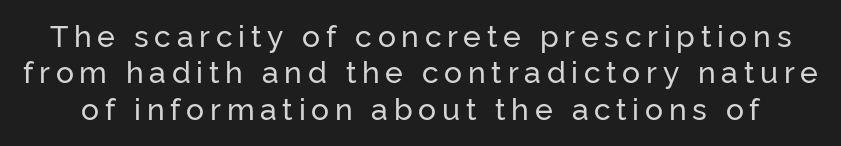
Q: Is the text italic (slanted)? A: No, it is upright.
Q: Is the typeface a serif or a sans-serif typeface? A: Sans-serif.
Q: Is the text underlined? A: No.
Q: Width (condensed, normal, or wide)? A: Normal.
Q: Stroke contrast? A: Low.
Q: x-height? A: Medium.
Q: Monospaced? A: No.
